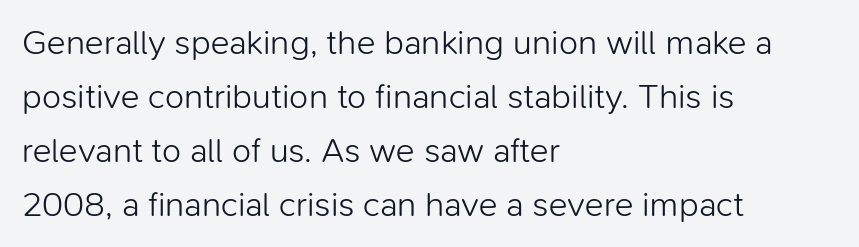
The passage shown is not bold in any degree. The typeface chosen for these lines omits serifs. The rendering keeps characters at their native spacing. A classic flush-left, rag-right setting is used for this passage.
